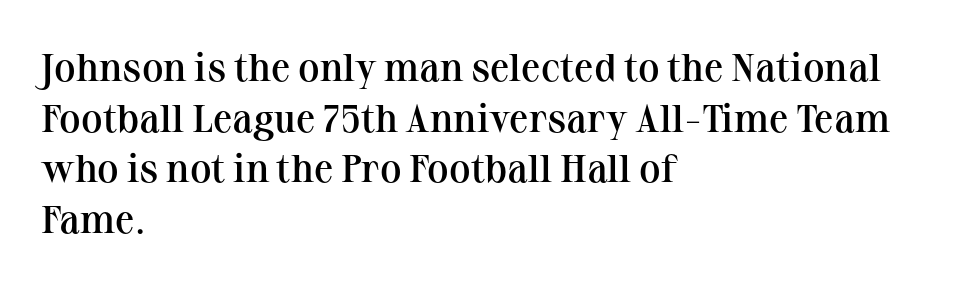
The image shows 39 px semibold serif type, upright; set left-aligned, normal line spacing (1.3x), normal letter spacing, not underlined; medium stroke contrast and a medium x-height.
